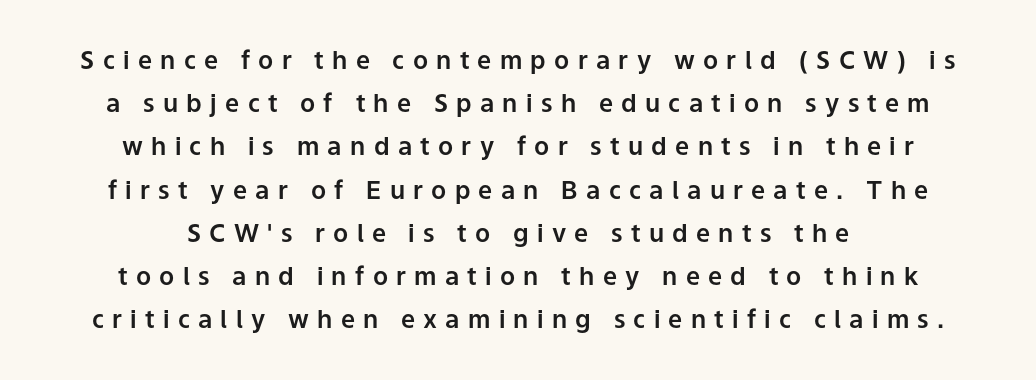
The image shows 25 px text type, upright; set centered, line spacing 1.73x, unusually wide letter spacing (+0.33 em), not underlined.
